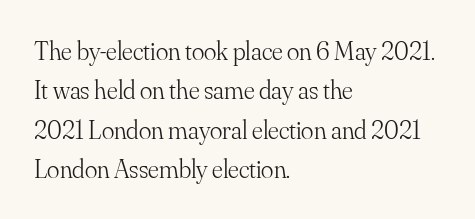
The image shows 26 px text type, upright; set left-aligned, normal line spacing (1.51x), normal letter spacing, not underlined.
